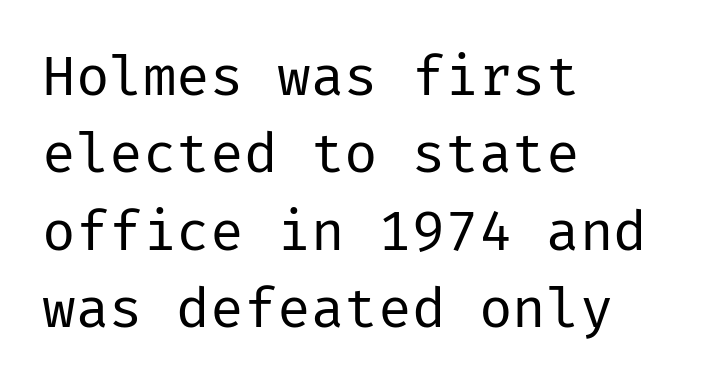
This sample keeps an unexceptional amount of space between lines. Unlike italic type, these characters show no tilt at all. Students, note that the glyphs here touch the page at normal intervals. Short and long lines alike share a common starting point at left.
